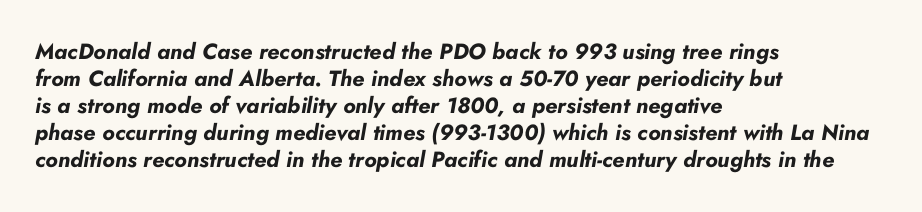
Q: Is the text bold? A: Yes.
Q: Is the text italic (slanted)? A: Yes, it leans right by about 10 degrees.
Q: Is the text underlined? A: No.
Q: How is the paragraph aligned? A: Left-aligned.
Q: Is the spacing between letters normal or unusually wide? A: Normal.
